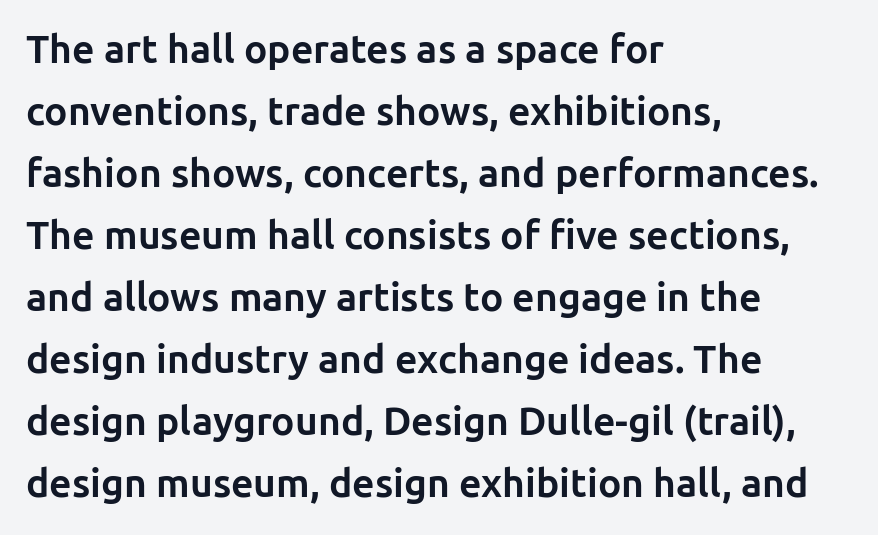
What stands out about the letter spacing? Nothing — it is the standard amount. The rendering shows plain stroke endings on the letterforms — a sans-serif design. Notice how the stems are strictly vertical — no italics here. Notice how thick the strokes are: this is what a full bold looks like. The space between consecutive lines is moderate.
